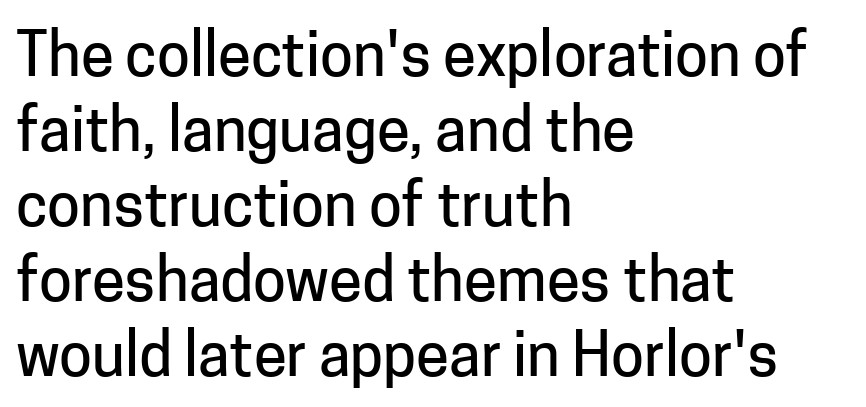
{"serif": "no", "italic": "no", "width": "normal", "stroke_contrast": "low", "x_height": "medium", "monospaced": "no", "underline": "no", "align": "left", "line_spacing": "normal", "line_spacing_ratio": 1.25, "letter_spacing": "normal", "letter_spacing_em": 0.0, "glyph_px": 60}
